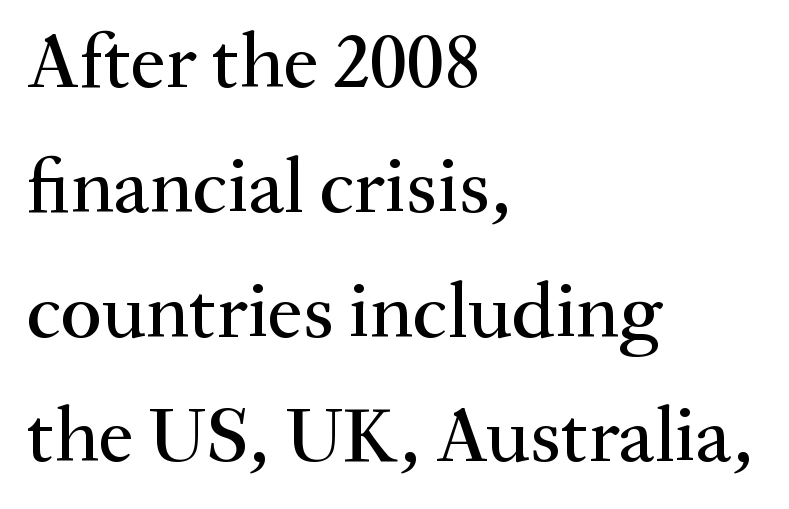
{"serif": "yes", "italic": "no", "width": "normal", "stroke_contrast": "medium", "x_height": "small", "monospaced": "no", "underline": "no", "align": "left", "line_spacing": "normal", "line_spacing_ratio": 1.58, "letter_spacing": "normal", "letter_spacing_em": 0.0, "glyph_px": 79}
